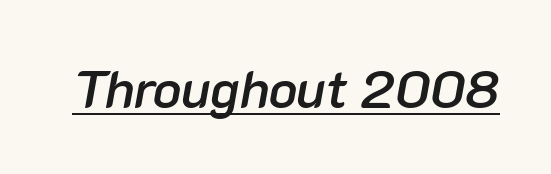
The image shows 53 px semibold type, italic (leaning right); set normal letter spacing, underlined; low stroke contrast and a medium x-height.
